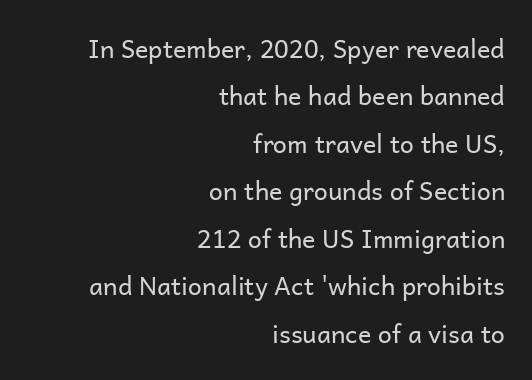
{"italic": "no", "bold": "no", "underline": "no", "align": "right", "line_spacing": "loose", "line_spacing_ratio": 1.9, "letter_spacing": "normal", "letter_spacing_em": 0.0, "glyph_px": 25}
